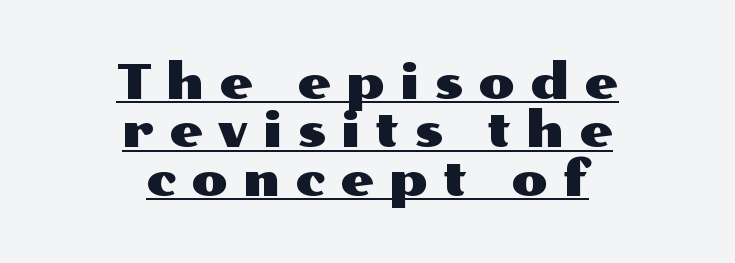
The image shows 48 px wide sans-serif type, upright; set centered, tight line spacing (1.01x), unusually wide letter spacing (+0.31 em), underlined; medium stroke contrast and a medium x-height.
